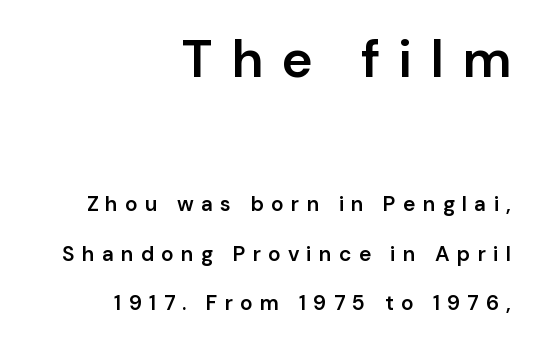
Q: Is the text bold? A: Semi-bold.
Q: Is the text italic (slanted)? A: No, it is upright.
Q: Is the typeface a serif or a sans-serif typeface? A: Sans-serif.
Q: Is the text underlined? A: No.
Q: How is the paragraph aligned? A: Right-aligned.
Q: Is the spacing between letters normal or unusually wide? A: Unusually wide.
Q: Is the spacing between lines tight, normal or loose? A: Loose.
Q: Which block of text is set in a larger size, the first (top) or the second (bottom)? A: The first (top) one.
Q: Width (condensed, normal, or wide)? A: Normal.
Q: Stroke contrast? A: Low.
Q: x-height? A: Medium.
Q: Monospaced? A: No.
